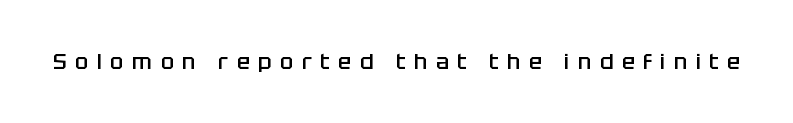
{"italic": "no", "bold": "semi", "underline": "no", "letter_spacing": "wide", "letter_spacing_em": 0.38, "glyph_px": 22}
